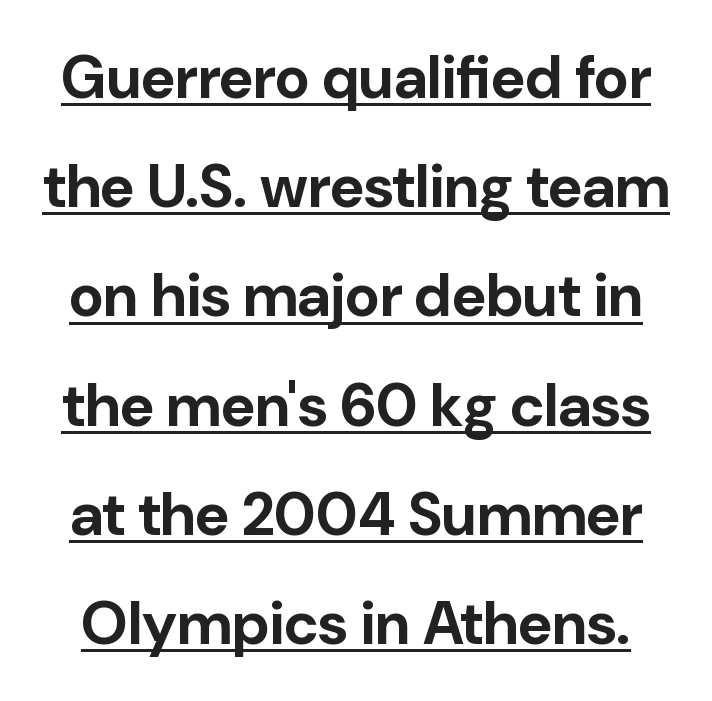
The rendering uses a bold face; every stroke is thick and dark. Nothing unusual about the tracking: characters are spaced as the font intends. Descenders here cross a horizontal rule under the line. Upright lettering throughout. A sans-serif font was chosen for this passage.
